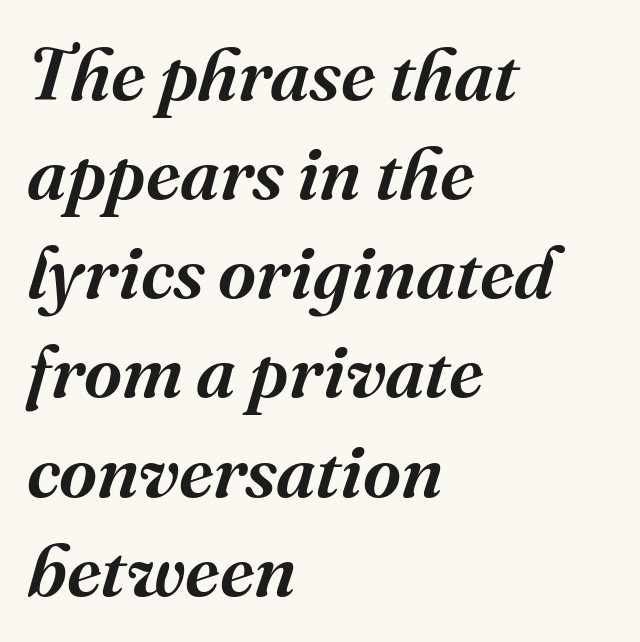
A student would call this left alignment; a typographer would say flush left, rag right. Are there feet on the stems? There are — it's a serif. Is the letter spacing exaggerated? No — it looks like the ordinary default. The axis of the letterforms is tilted away from vertical. Leading: standard.
